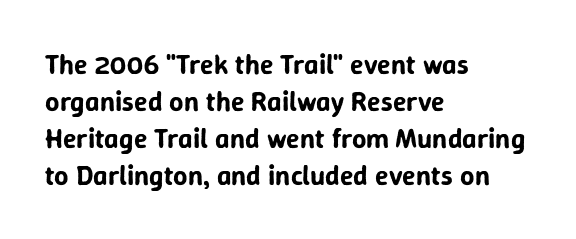
{"serif": "no", "italic": "no", "width": "normal", "stroke_contrast": "low", "x_height": "medium", "monospaced": "no", "underline": "no", "align": "left", "line_spacing": "normal", "line_spacing_ratio": 1.32, "letter_spacing": "normal", "letter_spacing_em": 0.0, "glyph_px": 28}
